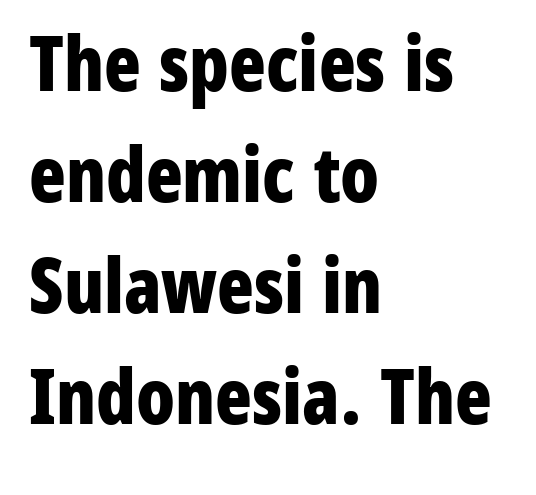
Q: Is the text bold? A: Yes.
Q: Is the text italic (slanted)? A: No, it is upright.
Q: Is the typeface a serif or a sans-serif typeface? A: Sans-serif.
Q: Is the text underlined? A: No.
Q: How is the paragraph aligned? A: Left-aligned.
Q: Is the spacing between letters normal or unusually wide? A: Normal.
Q: Is the spacing between lines tight, normal or loose? A: Normal.
Q: Width (condensed, normal, or wide)? A: Condensed.
Q: Stroke contrast? A: Low.
Q: x-height? A: Medium.
Q: Monospaced? A: No.
